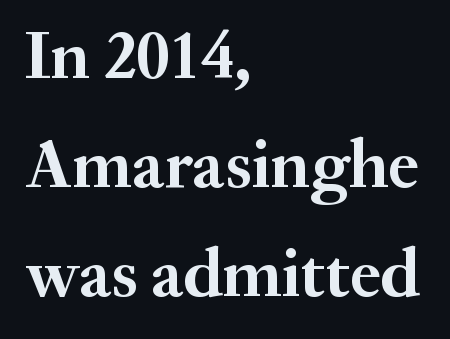
Q: Is the text bold? A: Yes.
Q: Is the text italic (slanted)? A: No, it is upright.
Q: Is the typeface a serif or a sans-serif typeface? A: Serif.
Q: Is the text underlined? A: No.
Q: How is the paragraph aligned? A: Left-aligned.
Q: Is the spacing between letters normal or unusually wide? A: Normal.
Q: Is the spacing between lines tight, normal or loose? A: Normal.
Q: Width (condensed, normal, or wide)? A: Normal.
Q: Stroke contrast? A: Medium.
Q: x-height? A: Small.
Q: Monospaced? A: No.
